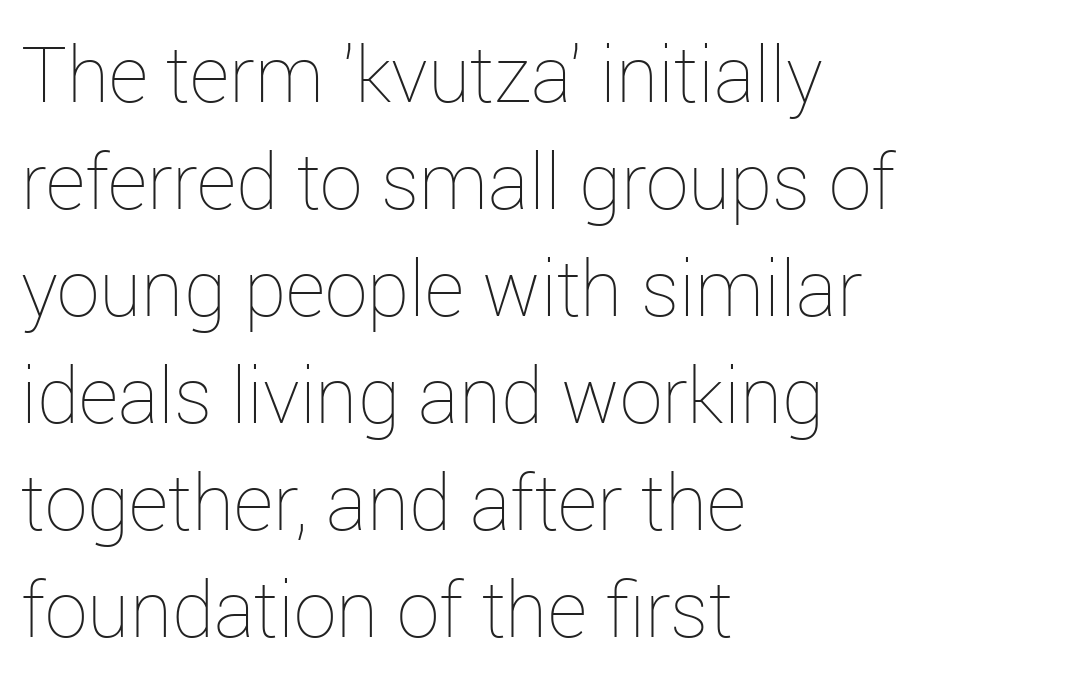
The image shows 77 px thin type, upright; set left-aligned, normal line spacing (1.39x), normal letter spacing, not underlined; low stroke contrast and a medium x-height.
